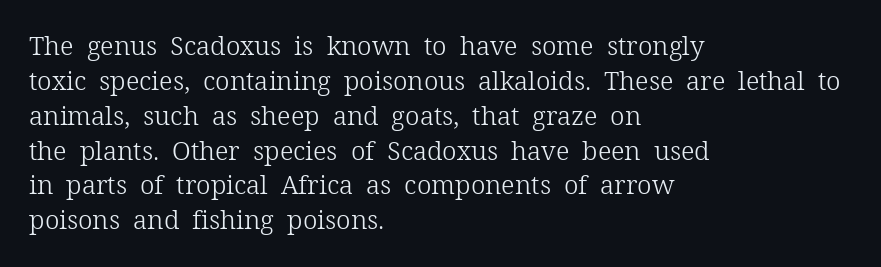
{"italic": "no", "bold": "no", "underline": "no", "align": "left", "line_spacing": "normal", "line_spacing_ratio": 1.34, "letter_spacing": "normal", "letter_spacing_em": 0.0, "glyph_px": 26}
